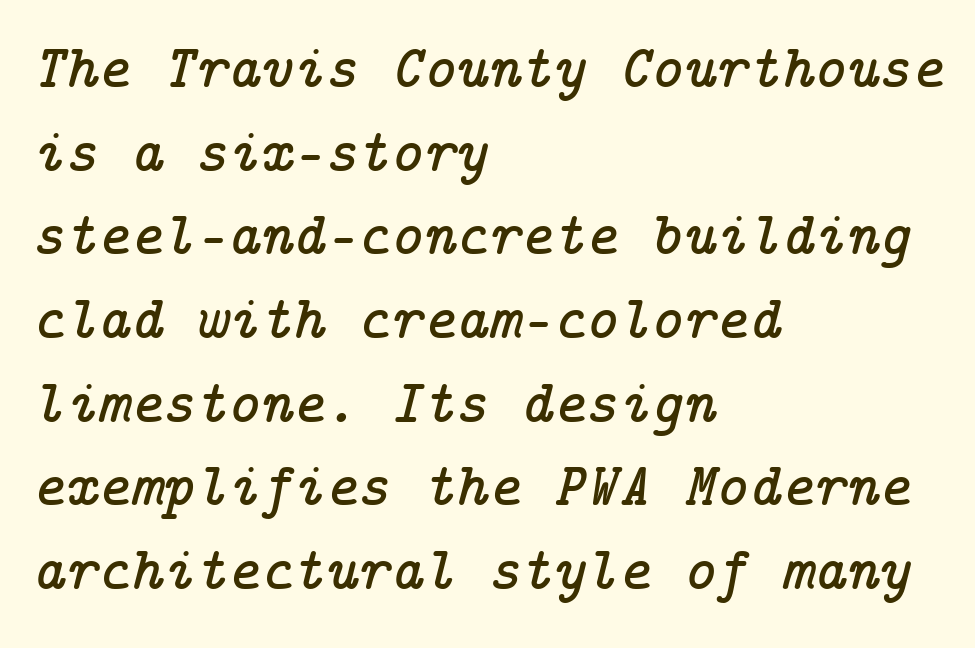
The words here are not underlined. Does extra space separate the letters? No, they use regular spacing. This sample keeps an unexceptional amount of space between lines. Serif or sans? Serif — the stroke terminals have little feet. Designer's note — italics engaged.
